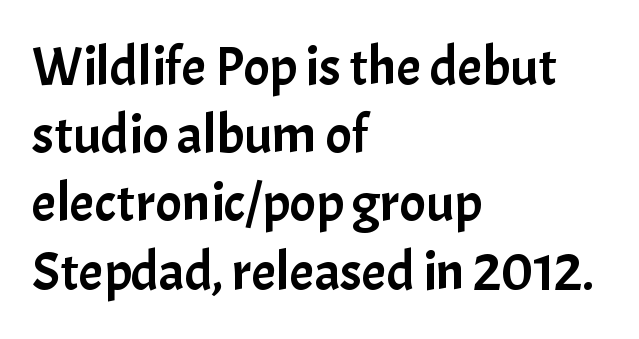
{"serif": "no", "italic": "no", "width": "normal", "stroke_contrast": "low", "x_height": "medium", "monospaced": "no", "underline": "no", "align": "left", "line_spacing_ratio": 1.24, "letter_spacing": "normal", "letter_spacing_em": 0.0, "glyph_px": 55}
